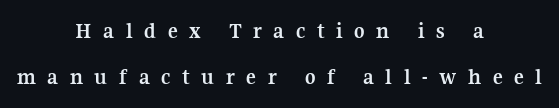
What's the leading like? Stretched, with rows far apart. The paragraph shown floats in the horizontal middle. The glyphs are unaccompanied by any horizontal stroke below them. Tracking here is generous; glyphs stand well apart from one another. Nope, not italic — everything's standing straight.
